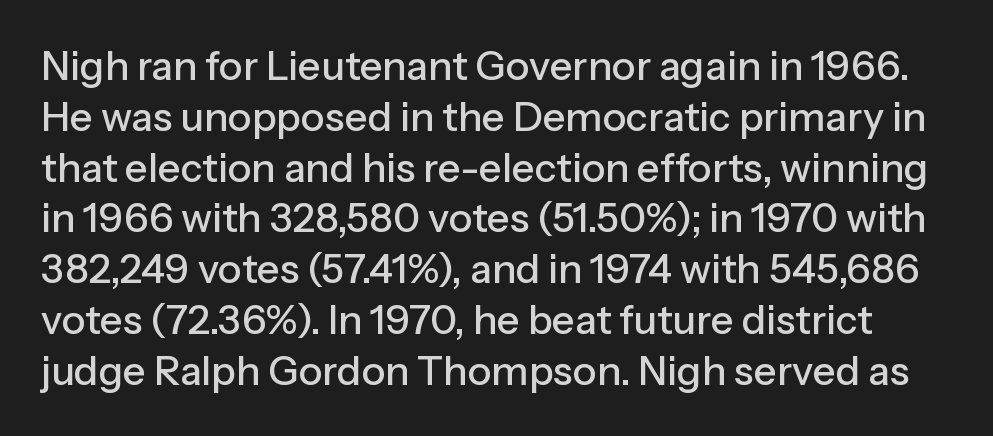
The characters display no serif detailing; their extremities are plain. Rendered with straight, roman letterforms. Spacing between characters is what you'd get straight out of the box. Descenders are the only things crossing below the line.
